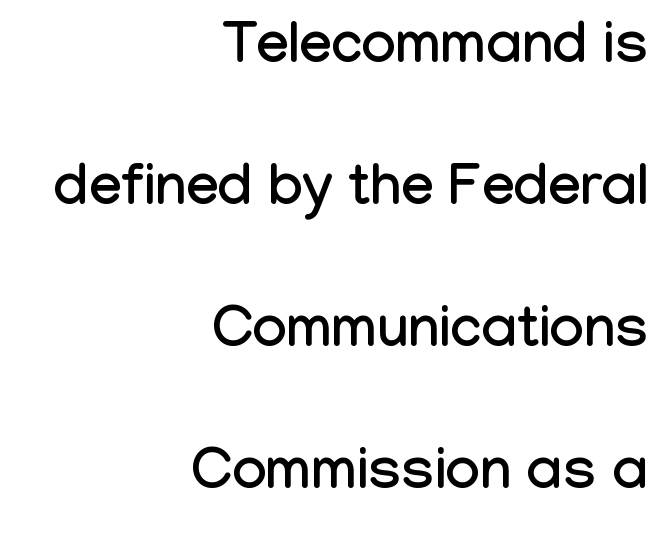
{"serif": "no", "italic": "no", "width": "condensed", "stroke_contrast": "low", "x_height": "medium", "monospaced": "no", "underline": "no", "align": "right", "line_spacing": "loose", "line_spacing_ratio": 2.45, "letter_spacing": "normal", "letter_spacing_em": 0.0, "glyph_px": 58}
